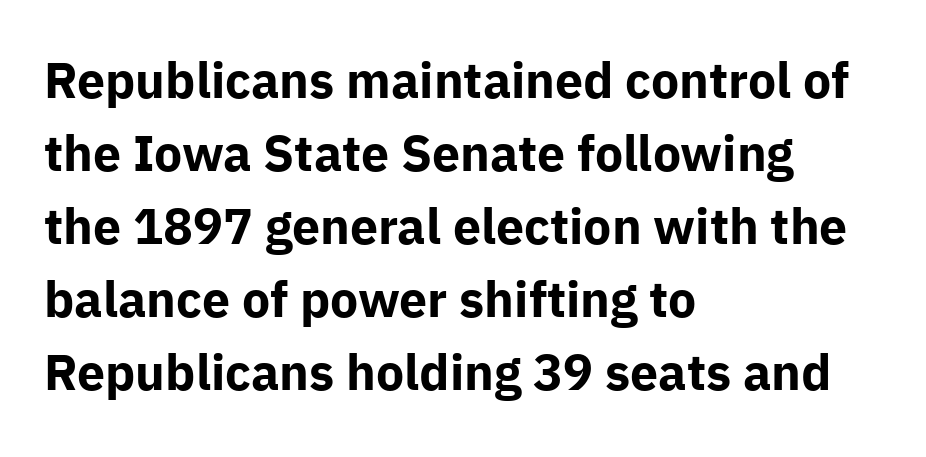
Q: Is the text bold? A: Yes.
Q: Is the text italic (slanted)? A: No, it is upright.
Q: Is the typeface a serif or a sans-serif typeface? A: Sans-serif.
Q: Is the text underlined? A: No.
Q: How is the paragraph aligned? A: Left-aligned.
Q: Is the spacing between letters normal or unusually wide? A: Normal.
Q: Is the spacing between lines tight, normal or loose? A: Normal.
Q: Width (condensed, normal, or wide)? A: Normal.
Q: Stroke contrast? A: Low.
Q: x-height? A: Medium.
Q: Monospaced? A: No.
